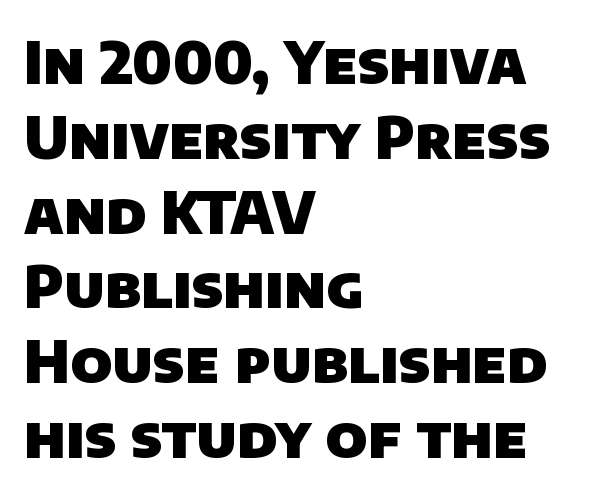
The image shows 58 px heavy sans-serif type; set left-aligned, normal line spacing (1.29x), normal letter spacing, not underlined; low stroke contrast and a large x-height.
